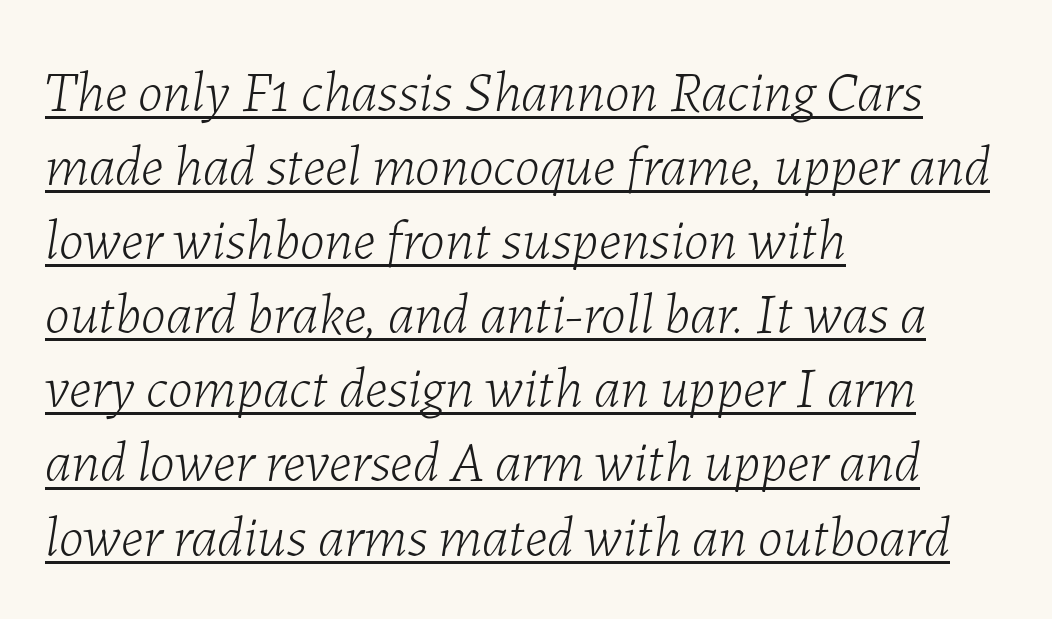
Every row of glyphs begins at an identical x-position on the left. This sample carries an underscore along the baseline area. The typesetting does not lean heavy: it is not bold. There is no visible air inserted between adjacent glyphs.
